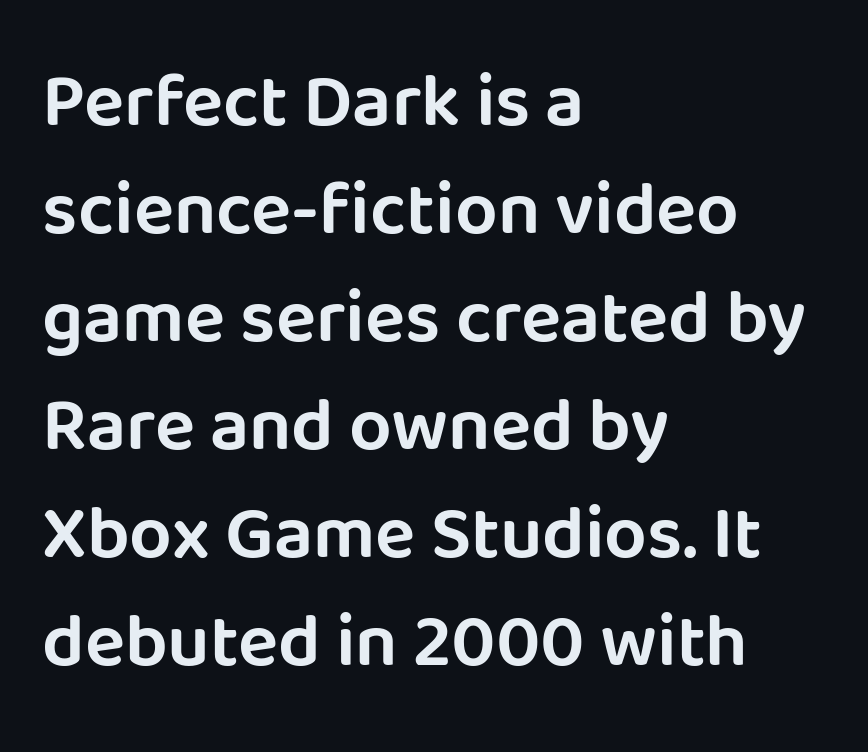
The image shows 75 px sans-serif type, upright; set left-aligned, normal line spacing (1.44x), normal letter spacing, not underlined; low stroke contrast and a large x-height.
